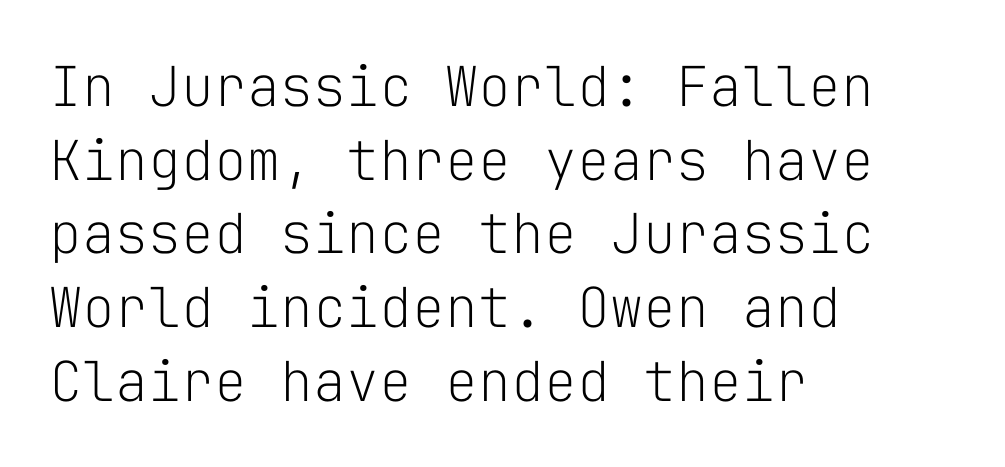
The letters march in equal steps, a hallmark of fixed-pitch type. Each word holds together tightly as a unit, with standard inter-letter gaps. Every row of glyphs begins at an identical x-position on the left. Posture: straight, roman, zero tilt.
